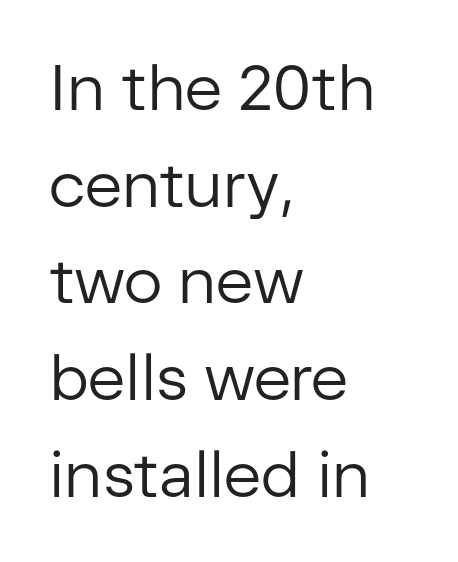
Bare-footed words on every line. Leftover space on each line is placed entirely after the last word. Whoever set this chose a conventional vertical rhythm. Bold? No — there's no thickening of the strokes. Caption: standard tracking, unaltered. Spacing verdict: proportional, widths tailored to each character.
